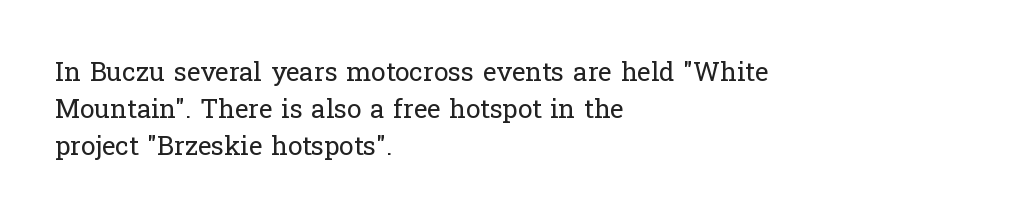
Rule under the text: the space is simply empty. The tracking reads as untouched default to a designer's eye. Compared with a typical body face, this is equally light or lighter still. A student would call this left alignment; a typographer would say flush left, rag right. The rows are spaced the way most documents space them.
